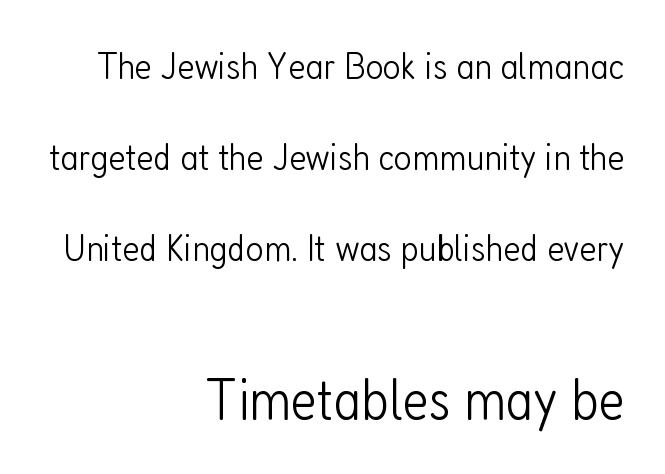
The image shows 59 px light, condensed sans-serif type, upright; set right-aligned, loose line spacing (2.33x), normal letter spacing, not underlined; the second (bottom) block is 1.51x larger; low stroke contrast and a medium x-height.
